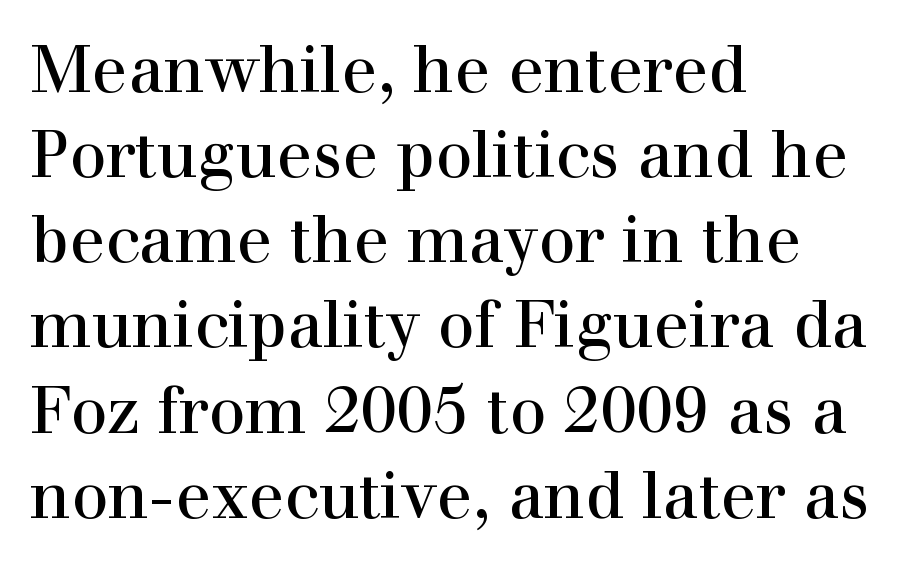
The image shows 65 px serif type, upright; set left-aligned, normal line spacing (1.31x), normal letter spacing, not underlined; a medium x-height.
